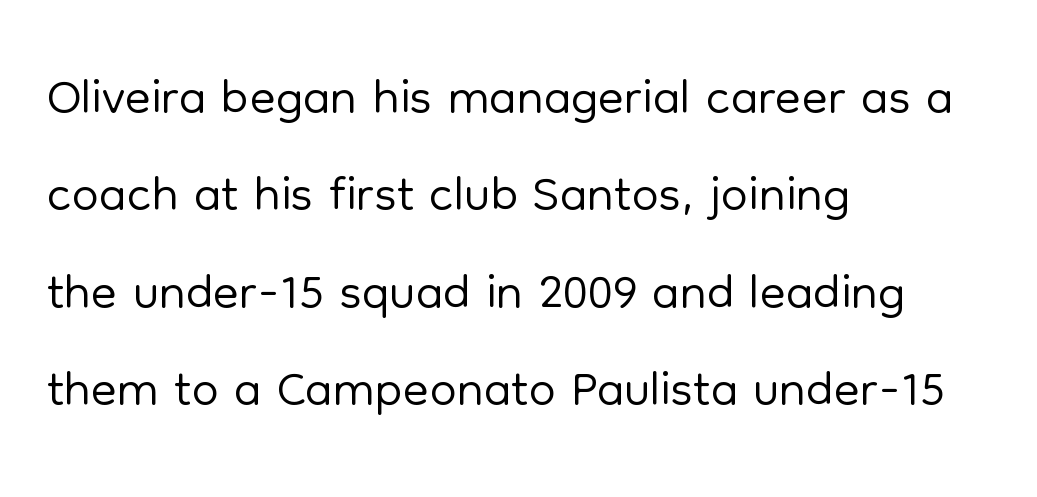
Q: Is the text bold? A: No.
Q: Is the text italic (slanted)? A: No, it is upright.
Q: Is the typeface a serif or a sans-serif typeface? A: Sans-serif.
Q: Is the text underlined? A: No.
Q: How is the paragraph aligned? A: Left-aligned.
Q: Is the spacing between letters normal or unusually wide? A: Normal.
Q: Is the spacing between lines tight, normal or loose? A: Normal.
Q: Width (condensed, normal, or wide)? A: Normal.
Q: Stroke contrast? A: Low.
Q: x-height? A: Medium.
Q: Monospaced? A: No.
